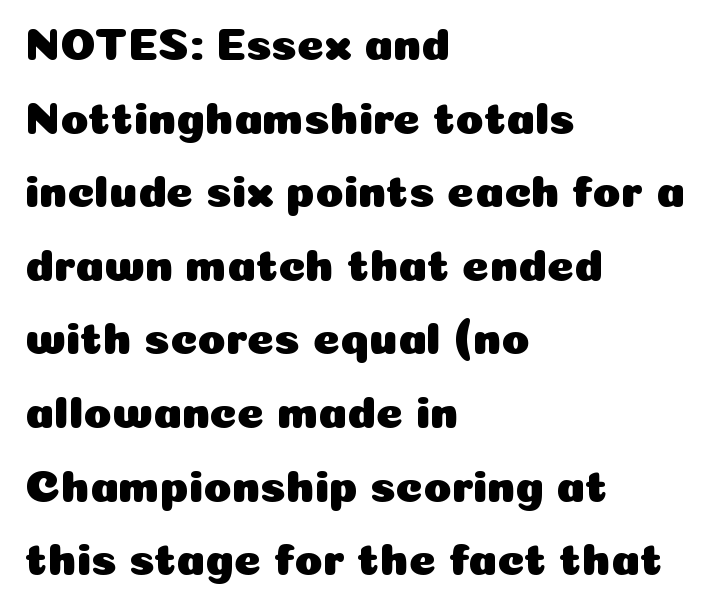
Q: Is the text italic (slanted)? A: No, it is upright.
Q: Is the typeface a serif or a sans-serif typeface? A: Sans-serif.
Q: Is the text underlined? A: No.
Q: How is the paragraph aligned? A: Left-aligned.
Q: Is the spacing between letters normal or unusually wide? A: Normal.
Q: Is the spacing between lines tight, normal or loose? A: Normal.
Q: Width (condensed, normal, or wide)? A: Normal.
Q: Stroke contrast? A: Low.
Q: x-height? A: Medium.
Q: Monospaced? A: No.
